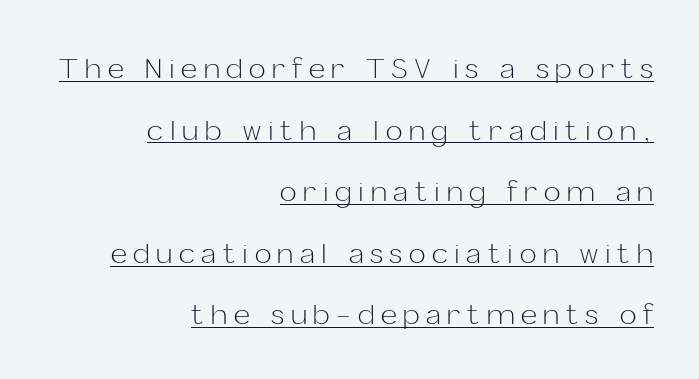
Classification — sans serif. A quiet, ordinary-to-light weight characterises the typeface. Honestly, the rows look like they've been pulled way apart. Each line ends at the same right margin while the left side varies.
